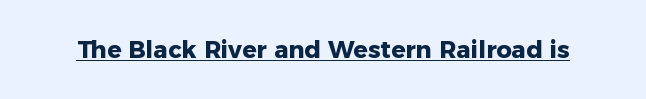
The image shows 24 px bold type, upright; set normal letter spacing, underlined.
